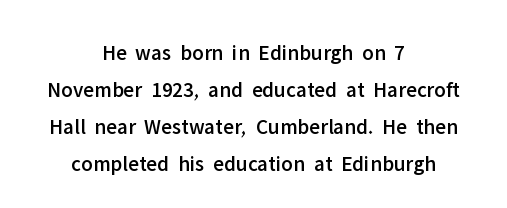
You can tell it's not italic because the verticals are truly vertical. The lines are quadded center. Regarding leading, the lines here are spaced in the standard way. The rendering keeps characters at their native spacing. Descenders are the only things crossing below the line.
